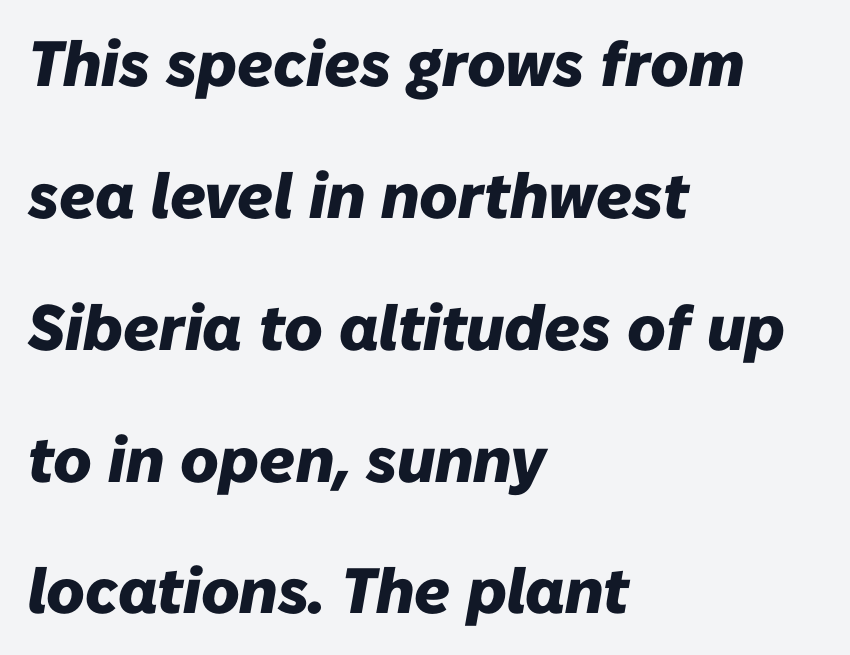
{"italic": "yes", "lean": "right", "slant_degrees": 10, "bold": "yes", "weight": "heavy", "width": "normal", "stroke_contrast": "low", "x_height": "medium", "monospaced": "no", "underline": "no", "align": "left", "line_spacing": "loose", "line_spacing_ratio": 2.06, "letter_spacing": "normal", "letter_spacing_em": 0.0, "glyph_px": 64}
